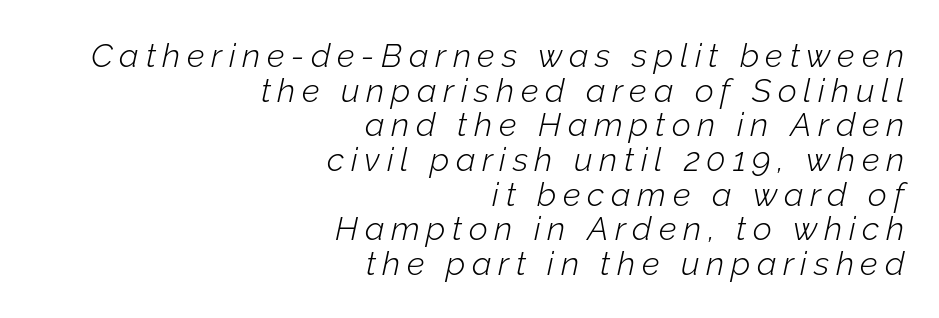
Spacing verdict: proportional, widths tailored to each character. In terms of leading, this rendering errs on the cramped side. Leftover space on each line is placed entirely before the opening word. The zone under the glyphs is completely vacant. The rendering applies a slant to the glyphs. There is plenty of visible air inserted between adjacent glyphs.
